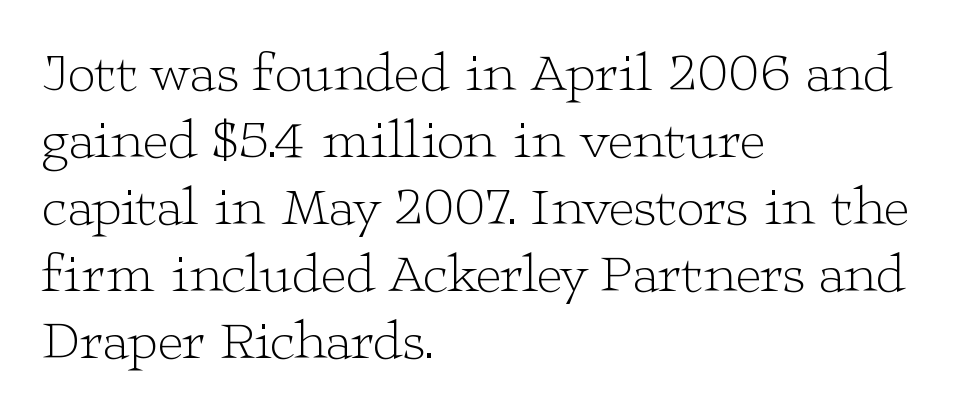
{"serif": "yes", "italic": "no", "bold": "no", "weight": "light", "width": "wide", "stroke_contrast": "low", "x_height": "medium", "monospaced": "no", "underline": "no", "align": "left", "line_spacing_ratio": 1.22, "letter_spacing": "normal", "letter_spacing_em": 0.0, "glyph_px": 55}
